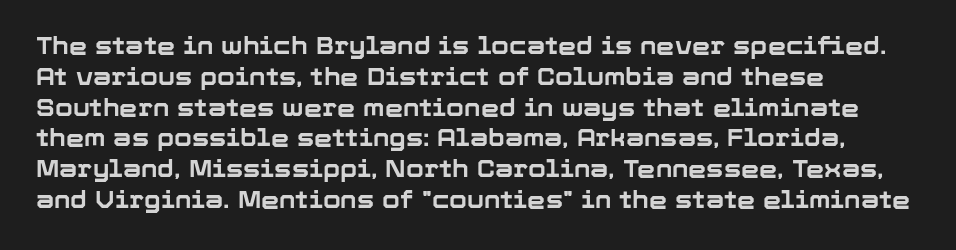
Q: Is the text bold? A: Yes.
Q: Is the text italic (slanted)? A: No, it is upright.
Q: Is the text underlined? A: No.
Q: How is the paragraph aligned? A: Left-aligned.
Q: Is the spacing between letters normal or unusually wide? A: Normal.
Q: Is the spacing between lines tight, normal or loose? A: Normal.
